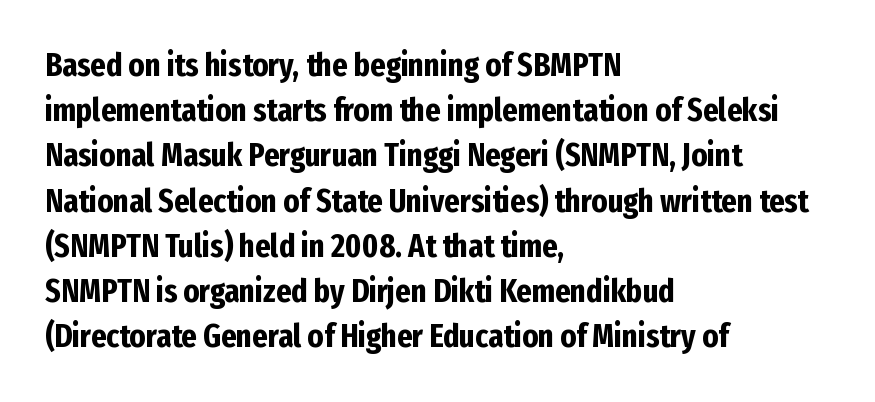
{"serif": "no", "italic": "no", "bold": "yes", "weight": "bold", "width": "condensed", "stroke_contrast": "low", "x_height": "medium", "monospaced": "no", "underline": "no", "align": "left", "line_spacing": "normal", "line_spacing_ratio": 1.37, "letter_spacing": "normal", "letter_spacing_em": 0.0, "glyph_px": 33}
